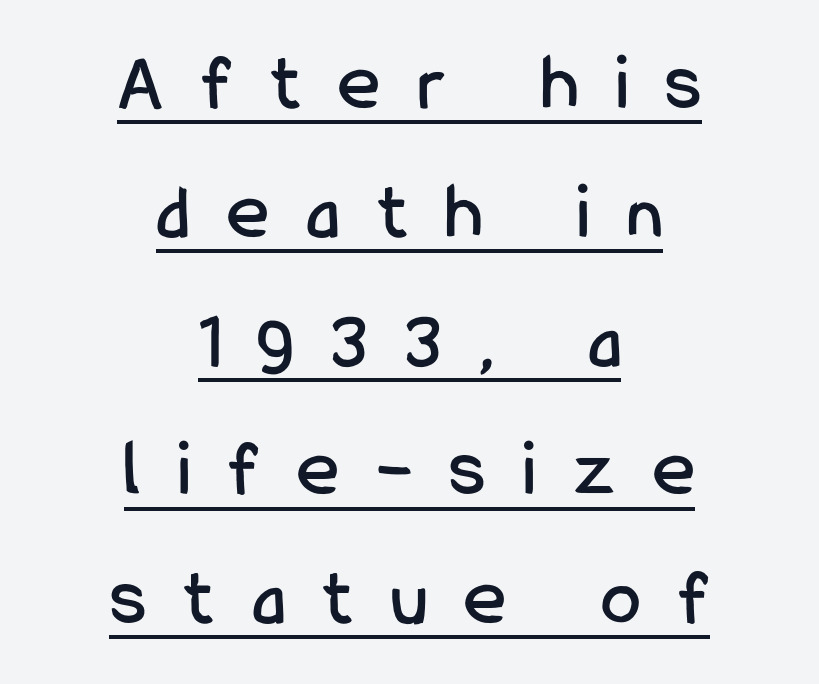
{"serif": "no", "italic": "no", "width": "condensed", "stroke_contrast": "low", "x_height": "medium", "monospaced": "no", "underline": "yes", "align": "center", "line_spacing": "normal", "line_spacing_ratio": 1.61, "letter_spacing": "wide", "letter_spacing_em": 0.47, "glyph_px": 80}
